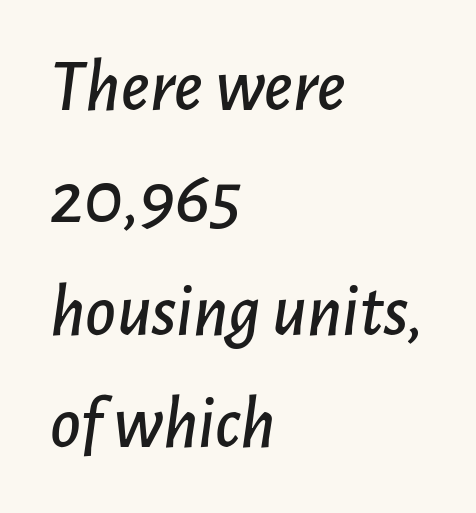
{"italic": "yes", "lean": "right", "slant_degrees": 7, "width": "normal", "stroke_contrast": "low", "x_height": "medium", "monospaced": "no", "underline": "no", "align": "left", "line_spacing": "normal", "line_spacing_ratio": 1.52, "letter_spacing": "normal", "letter_spacing_em": 0.0, "glyph_px": 74}
